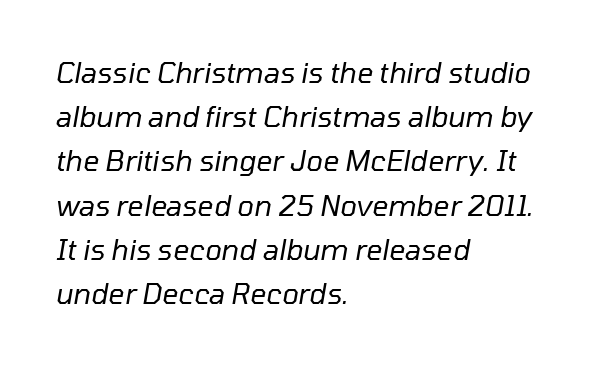
{"italic": "yes", "lean": "right", "slant_degrees": 10, "bold": "no", "weight": "regular", "width": "normal", "stroke_contrast": "low", "x_height": "medium", "monospaced": "no", "underline": "no", "align": "left", "line_spacing": "normal", "line_spacing_ratio": 1.58, "letter_spacing": "normal", "letter_spacing_em": 0.0, "glyph_px": 28}
